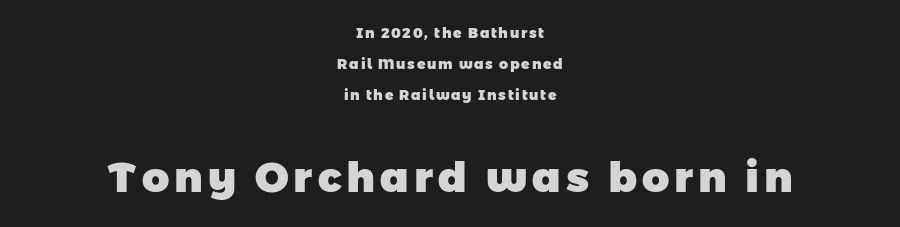
These lines stack symmetrically, like a column narrowing and widening about its center. The passage shown stacks its lines with a broad gap. The passage shown is typed in a proportional face where columns would drift. The following chunk of copy outweighs the initial chunk in type size.
